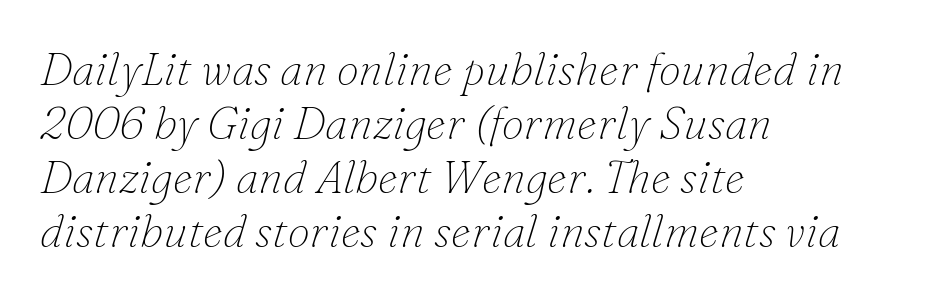
The lettering tilts uniformly, giving the passage an italic look. You can tell from the footed stems that serif type was used. Glance below the letters and you will spot only blank space. If you drew a ruler down the left edge, every line would touch it. Weight: regular or lighter. Note the varied advance widths — an 'i' is clearly narrower than an 'm'.
